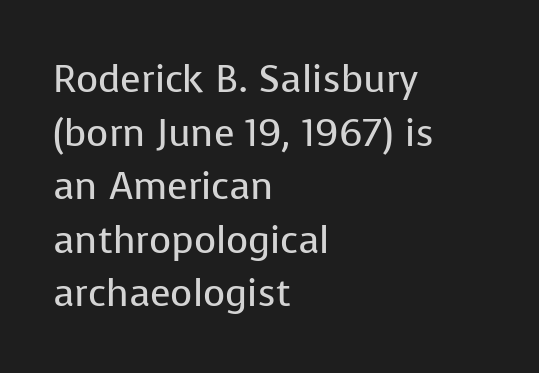
Check where the strokes stop: nothing finishes them off — pure sans. Whoever set this chose a conventional vertical rhythm. Caption: standard tracking, unaltered. Quick note: not italic, upright. Weight: regular or lighter. Leftover space on each line is placed entirely after the last word.
